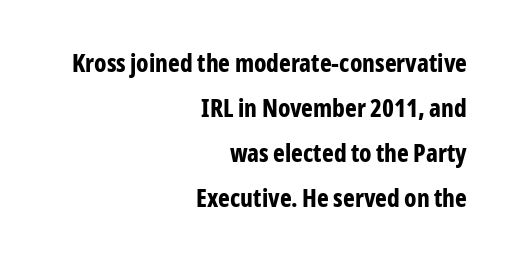
Q: Is the text bold? A: Yes.
Q: Is the text italic (slanted)? A: No, it is upright.
Q: Is the text underlined? A: No.
Q: How is the paragraph aligned? A: Right-aligned.
Q: Is the spacing between letters normal or unusually wide? A: Normal.
